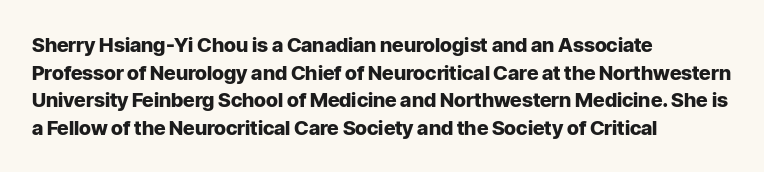
Q: Is the text bold? A: Yes.
Q: Is the text italic (slanted)? A: No, it is upright.
Q: Is the text underlined? A: No.
Q: How is the paragraph aligned? A: Left-aligned.
Q: Is the spacing between letters normal or unusually wide? A: Normal.
Q: Is the spacing between lines tight, normal or loose? A: Normal.
